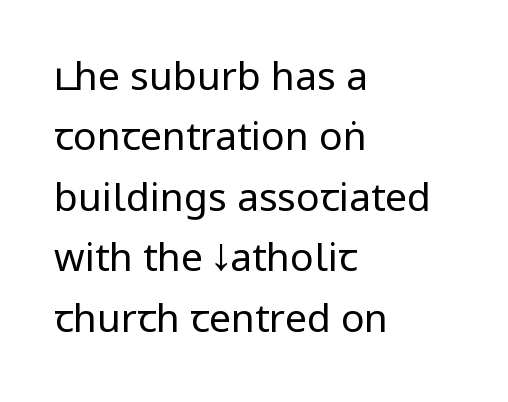
You can tell from the bare stems that sans-serif type was used. A clean baseline with only descenders dipping below it. One glance says typical: line gaps are just what's usual. These lines stack with their left ends in a neat column. The font's upright variant was chosen for this text.
